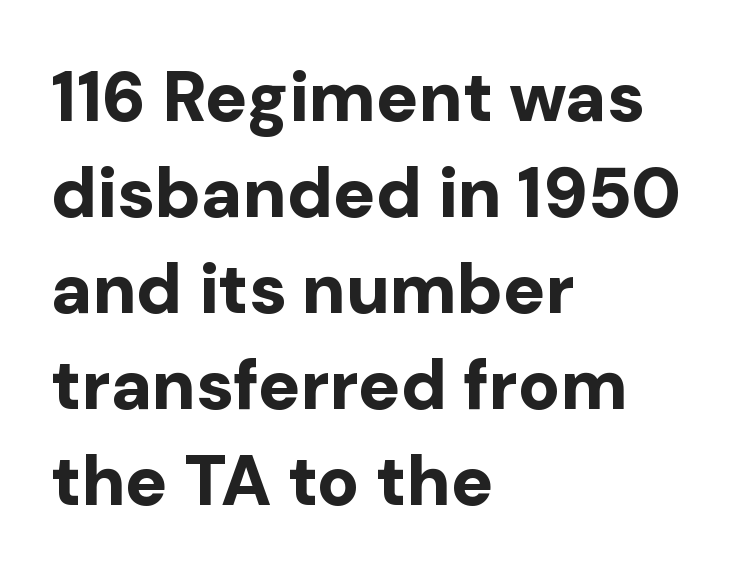
The image shows 70 px bold sans-serif type, upright; set left-aligned, normal line spacing (1.37x), normal letter spacing, not underlined; low stroke contrast and a medium x-height.
